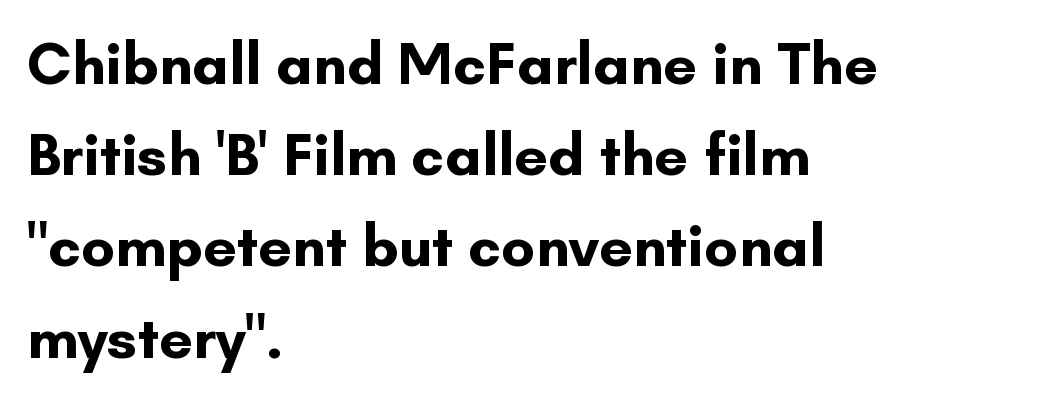
{"serif": "no", "italic": "no", "bold": "yes", "weight": "bold", "width": "normal", "stroke_contrast": "low", "x_height": "small", "monospaced": "no", "underline": "no", "align": "left", "line_spacing": "normal", "line_spacing_ratio": 1.52, "letter_spacing": "normal", "letter_spacing_em": 0.0, "glyph_px": 60}
